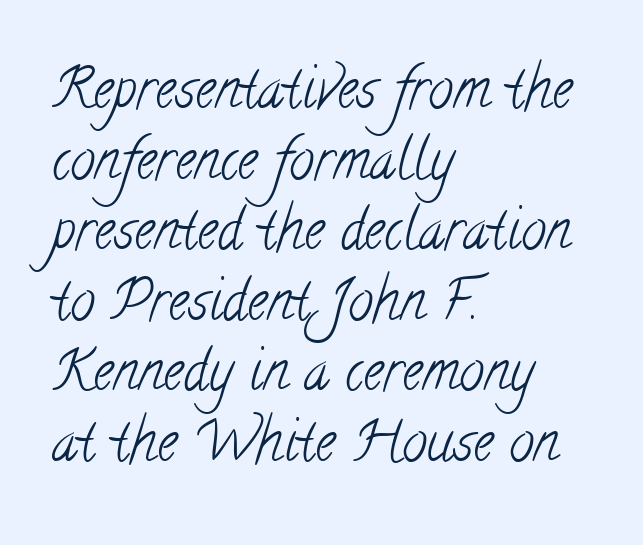
The image shows 56 px light, condensed serif type; set left-aligned, normal line spacing (1.26x), normal letter spacing, not underlined; low stroke contrast and a small x-height.
